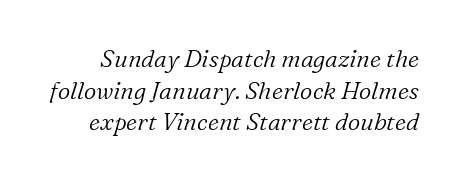
Each row of text sits above clean, open space. The typography opts for an oblique posture over an upright one. The font sits on the lighter half of the weight spectrum, regular included. There is no visible air inserted between adjacent glyphs. The rendering uses a moderate line-height, typical for paragraphs.
